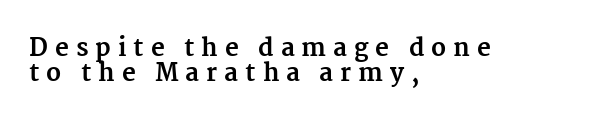
{"italic": "no", "bold": "yes", "underline": "no", "align": "left", "line_spacing": "tight", "line_spacing_ratio": 1.03, "letter_spacing": "wide", "letter_spacing_em": 0.29, "glyph_px": 24}
